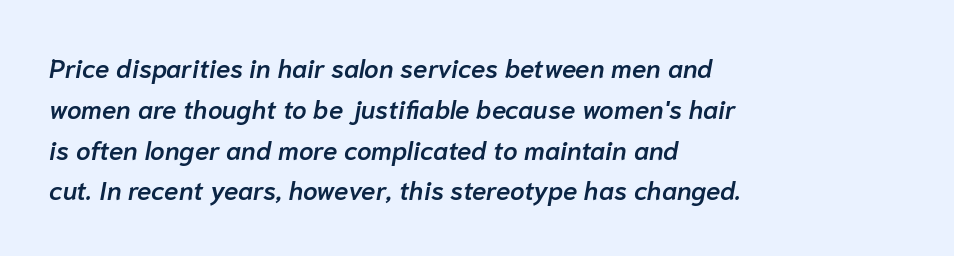
{"italic": "yes", "lean": "right", "slant_degrees": 10, "bold": "semi", "underline": "no", "align": "left", "line_spacing": "normal", "line_spacing_ratio": 1.57, "letter_spacing": "normal", "letter_spacing_em": 0.0, "glyph_px": 26}
